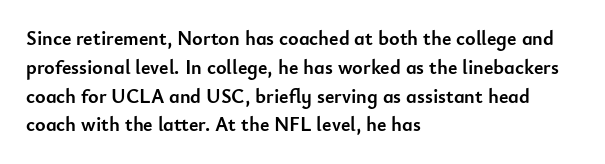
Line starts are locked; line ends wander. Bold? Absolutely — the strokes are thick and heavy. Nobody touched the tracking dial on this one. Bare-footed words on every line. These lines sit exactly where default settings would place them.
